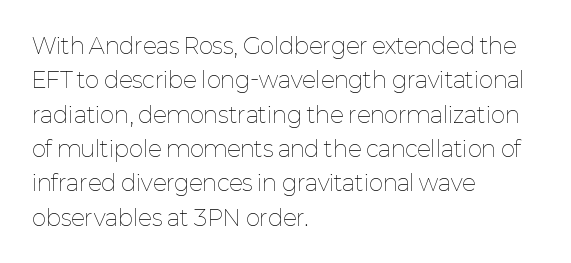
Q: Is the text bold? A: No.
Q: Is the text italic (slanted)? A: No, it is upright.
Q: Is the text underlined? A: No.
Q: How is the paragraph aligned? A: Left-aligned.
Q: Is the spacing between letters normal or unusually wide? A: Normal.
Q: Is the spacing between lines tight, normal or loose? A: Normal.
